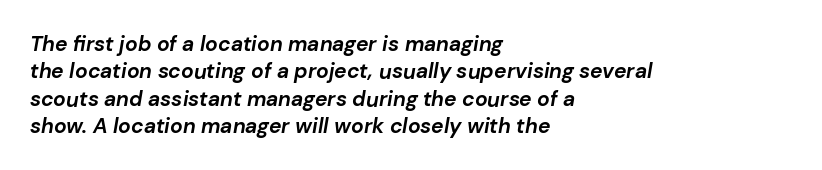
{"italic": "yes", "lean": "right", "slant_degrees": 10, "bold": "yes", "underline": "no", "align": "left", "line_spacing": "normal", "line_spacing_ratio": 1.3, "letter_spacing": "normal", "letter_spacing_em": 0.0, "glyph_px": 21}
